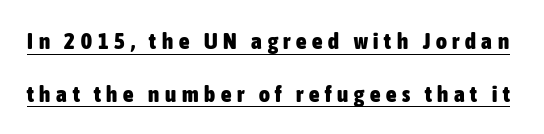
{"italic": "no", "bold": "yes", "underline": "yes", "line_spacing": "loose", "line_spacing_ratio": 2.3, "letter_spacing": "wide", "letter_spacing_em": 0.25, "glyph_px": 23}
